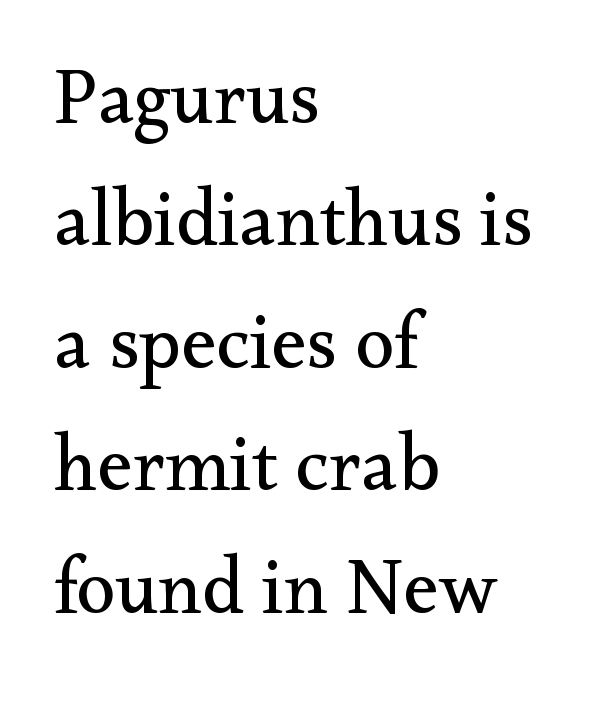
{"serif": "yes", "italic": "no", "bold": "no", "weight": "regular", "width": "normal", "stroke_contrast": "medium", "x_height": "small", "monospaced": "no", "underline": "no", "align": "left", "line_spacing": "normal", "line_spacing_ratio": 1.55, "letter_spacing": "normal", "letter_spacing_em": 0.0, "glyph_px": 79}
